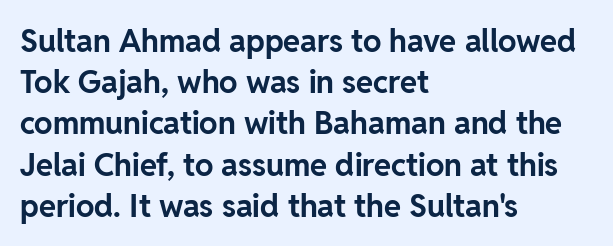
{"serif": "no", "italic": "no", "bold": "yes", "weight": "bold", "width": "normal", "stroke_contrast": "low", "x_height": "medium", "monospaced": "no", "underline": "no", "align": "left", "line_spacing": "normal", "line_spacing_ratio": 1.33, "letter_spacing": "normal", "letter_spacing_em": 0.0, "glyph_px": 31}
